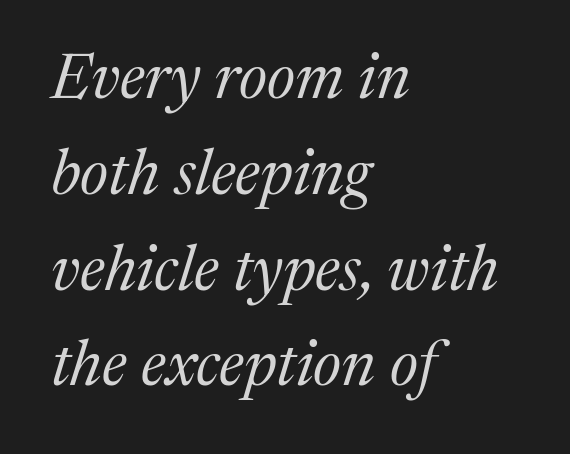
Summary of vertical rhythm: regular, with standard interline spacing. Any mark beneath the type? The region is blank. Ink coverage per letter is moderate at most. Quick note: italic. Line starts are locked; line ends wander. The characters display serif detailing at their extremities.
